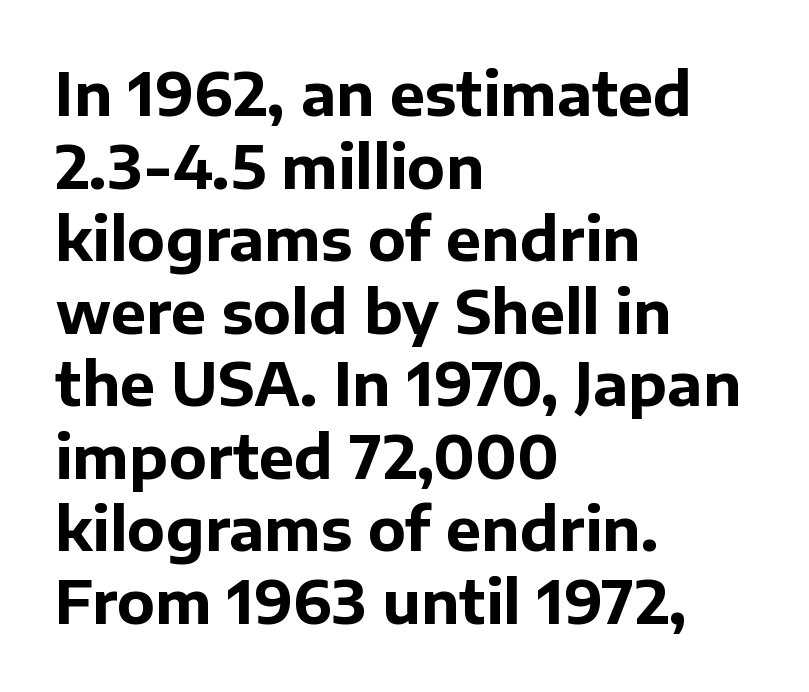
{"serif": "no", "italic": "no", "bold": "yes", "weight": "bold", "width": "normal", "stroke_contrast": "low", "x_height": "medium", "monospaced": "no", "underline": "no", "align": "left", "line_spacing_ratio": 1.23, "letter_spacing": "normal", "letter_spacing_em": 0.0, "glyph_px": 59}
